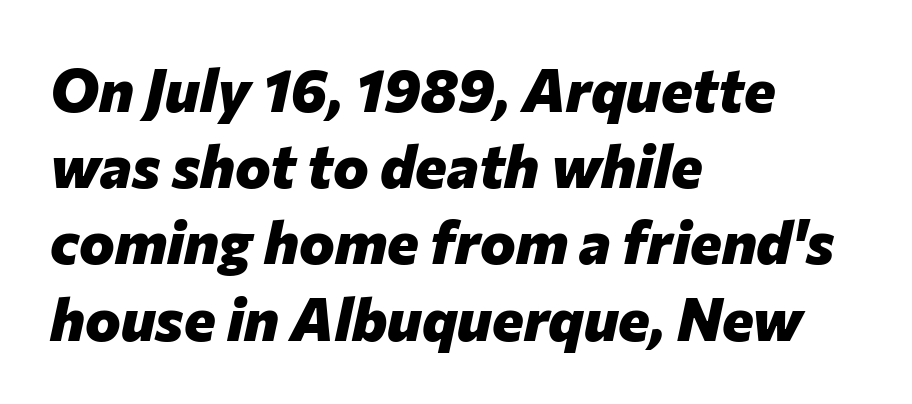
The image shows 60 px heavy type, italic (leaning right); set left-aligned, normal line spacing (1.27x), normal letter spacing, not underlined; low stroke contrast and a medium x-height.
